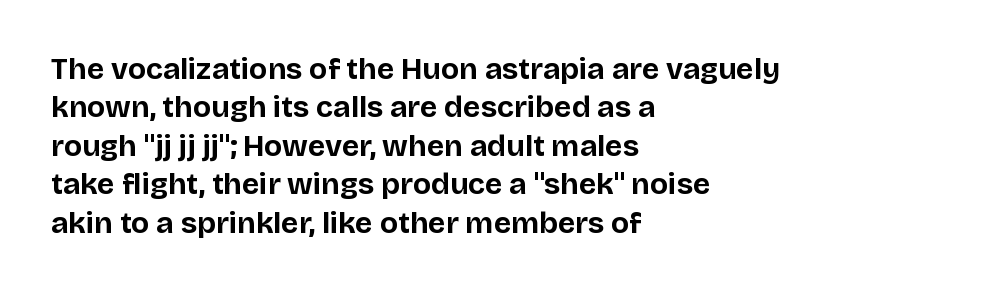
Tall strokes in this sample are plumb rather than angled. The letters advance in unequal steps, a hallmark of proportional type. The block of text has a typical density, with ordinary space between rows. Short note: letters normally spaced.
